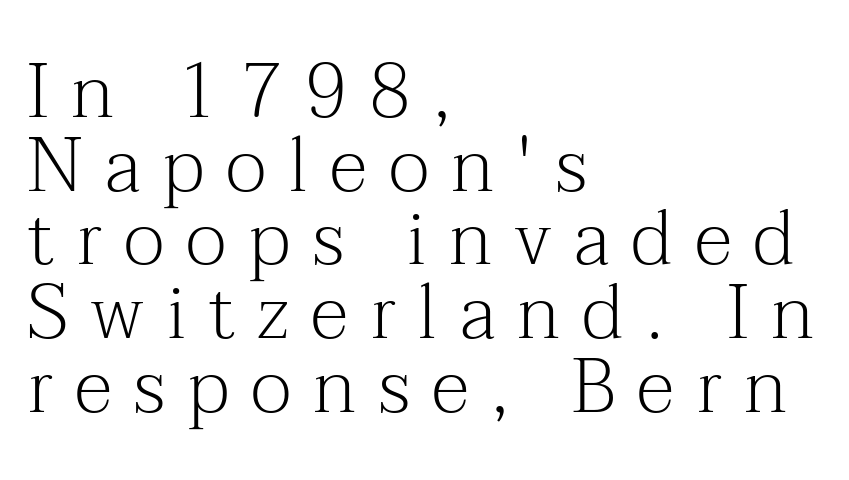
The image shows 76 px light serif type, upright; set left-aligned, tight line spacing (0.97x), unusually wide letter spacing (+0.29 em), not underlined; medium stroke contrast and a medium x-height.
